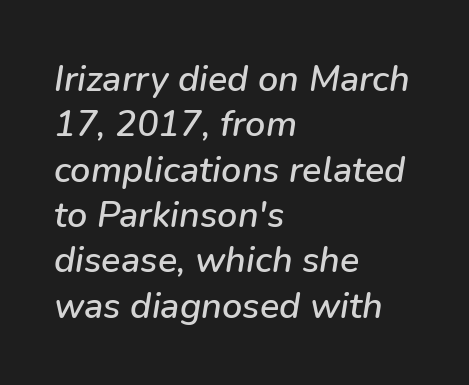
Varying glyph widths throughout — classic text-font behaviour. Words float on clear page, feet unadorned. The whole block is typeset with a tilt. Each line starts at the same left margin while the right side varies. This block has exactly the height ordinary leading produces. What stands out about the letter spacing? Nothing — it is the standard amount.
